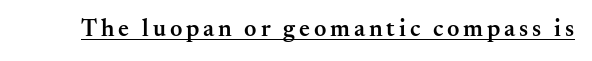
{"italic": "no", "bold": "semi", "underline": "yes", "glyph_px": 24}
